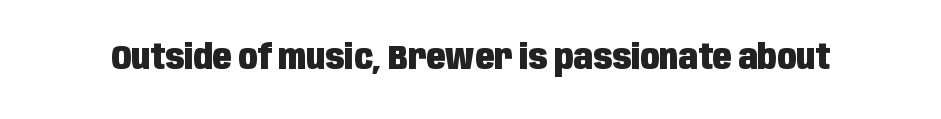
The image shows 35 px heavy, condensed sans-serif type, upright; set normal letter spacing, not underlined; low stroke contrast and a large x-height.
